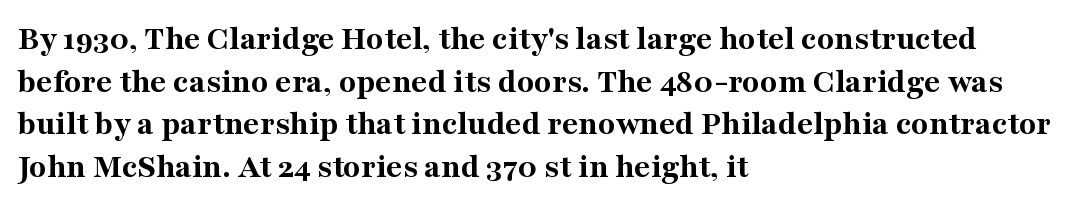
Q: Is the text bold? A: Yes.
Q: Is the text italic (slanted)? A: No, it is upright.
Q: Is the typeface a serif or a sans-serif typeface? A: Serif.
Q: Is the text underlined? A: No.
Q: How is the paragraph aligned? A: Left-aligned.
Q: Is the spacing between letters normal or unusually wide? A: Normal.
Q: Width (condensed, normal, or wide)? A: Normal.
Q: Stroke contrast? A: Medium.
Q: x-height? A: Medium.
Q: Monospaced? A: No.
